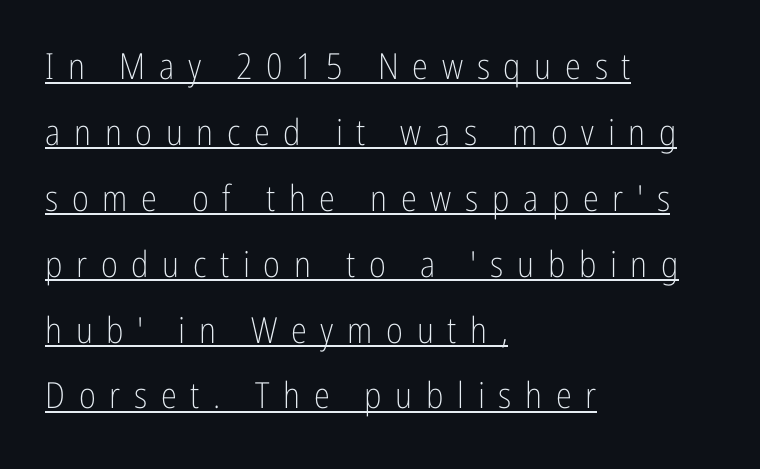
The image shows 36 px light, condensed sans-serif type, upright; set left-aligned, line spacing 1.83x, unusually wide letter spacing (+0.38 em), underlined; low stroke contrast and a medium x-height.
